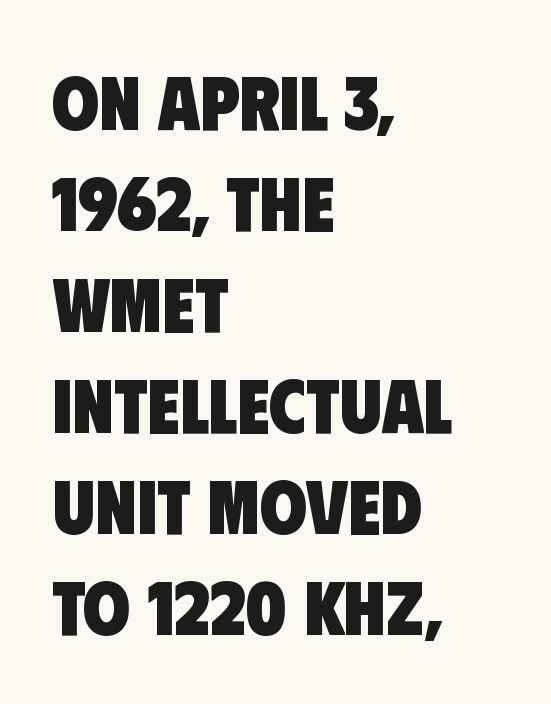
{"serif": "no", "bold": "yes", "weight": "heavy", "width": "condensed", "stroke_contrast": "low", "x_height": "large", "monospaced": "no", "underline": "no", "align": "left", "line_spacing": "normal", "line_spacing_ratio": 1.33, "letter_spacing": "normal", "letter_spacing_em": 0.0, "glyph_px": 76}
